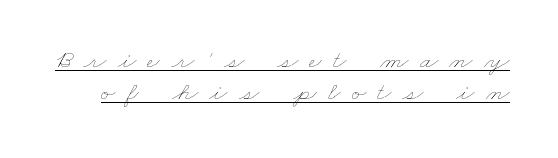
{"bold": "no", "underline": "yes", "line_spacing_ratio": 1.18, "letter_spacing": "wide", "letter_spacing_em": 0.41, "glyph_px": 27}
